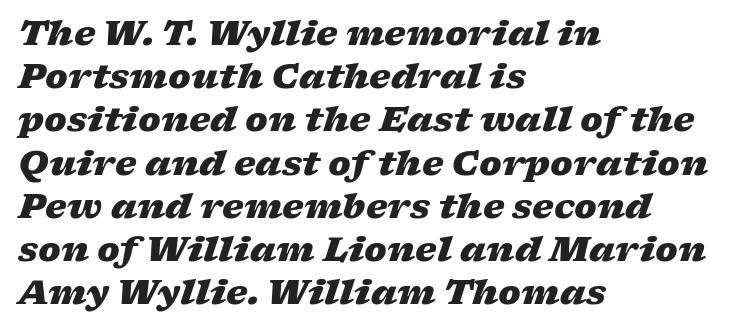
{"italic": "yes", "lean": "right", "slant_degrees": 17, "bold": "yes", "weight": "heavy", "width": "wide", "stroke_contrast": "low", "x_height": "medium", "monospaced": "no", "underline": "no", "align": "left", "line_spacing": "normal", "line_spacing_ratio": 1.27, "letter_spacing": "normal", "letter_spacing_em": 0.0, "glyph_px": 34}
